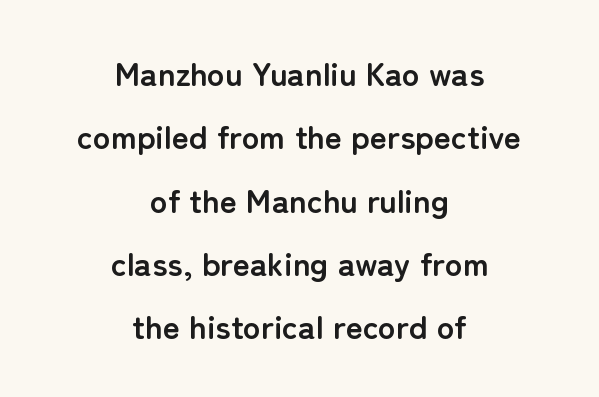
Lines of text with bare space underneath. One-word summary of the alignment: center. The letters sit at their default tracking, neither squeezed nor spread. Plenty of ink on the page — the face is bold. Does the leading feel generous? Absolutely, it's lavish. The lettering stays uniformly vertical, giving the passage a roman look.
